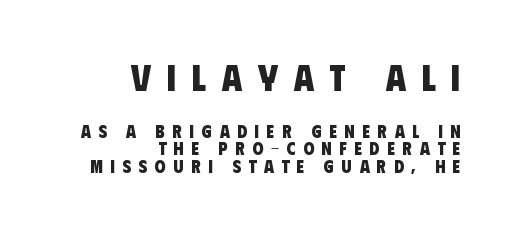
{"serif": "no", "bold": "yes", "weight": "heavy", "width": "condensed", "stroke_contrast": "low", "x_height": "large", "monospaced": "no", "underline": "no", "align": "right", "line_spacing": "tight", "line_spacing_ratio": 0.98, "letter_spacing": "wide", "letter_spacing_em": 0.42, "larger_block": "first", "size_ratio": 2.06, "glyph_px": 37}
